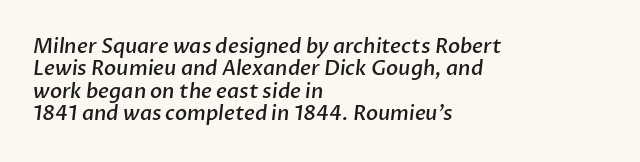
Q: Is the text bold? A: Semi-bold.
Q: Is the text underlined? A: No.
Q: How is the paragraph aligned? A: Left-aligned.
Q: Is the spacing between letters normal or unusually wide? A: Normal.
Q: Is the spacing between lines tight, normal or loose? A: Tight.
